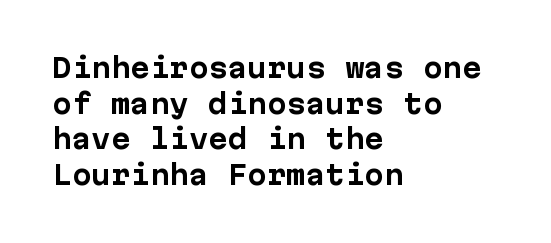
Q: Is the text bold? A: Yes.
Q: Is the text italic (slanted)? A: No, it is upright.
Q: Is the text underlined? A: No.
Q: How is the paragraph aligned? A: Left-aligned.
Q: Is the spacing between letters normal or unusually wide? A: Normal.
Q: Is the spacing between lines tight, normal or loose? A: Normal.
